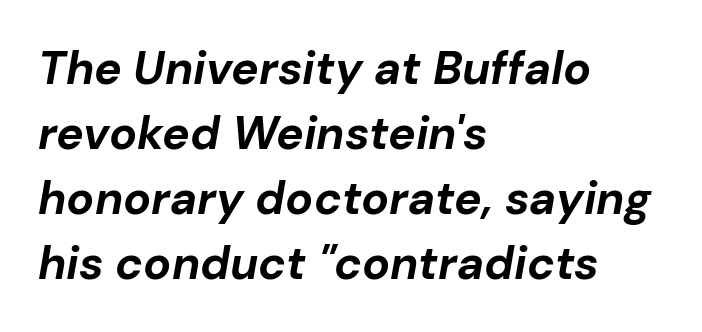
{"italic": "yes", "lean": "right", "slant_degrees": 10, "bold": "yes", "weight": "bold", "width": "normal", "stroke_contrast": "low", "x_height": "medium", "monospaced": "no", "underline": "no", "align": "left", "line_spacing": "normal", "line_spacing_ratio": 1.41, "letter_spacing": "normal", "letter_spacing_em": 0.0, "glyph_px": 46}
